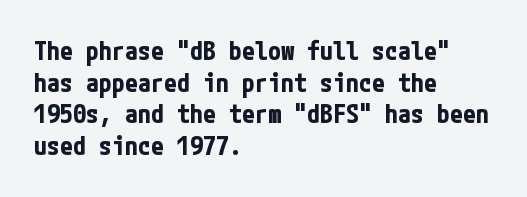
Q: Is the text bold? A: Yes.
Q: Is the text italic (slanted)? A: No, it is upright.
Q: Is the text underlined? A: No.
Q: How is the paragraph aligned? A: Left-aligned.
Q: Is the spacing between letters normal or unusually wide? A: Normal.
